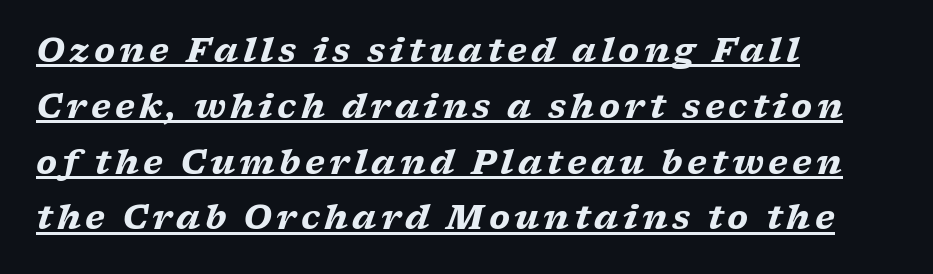
The typesetter chose a ragged-right arrangement here. I'd call this a serif setting — the letters wear small feet. Varying glyph widths throughout — classic text-font behaviour. This sample keeps an unexceptional amount of space between lines.
